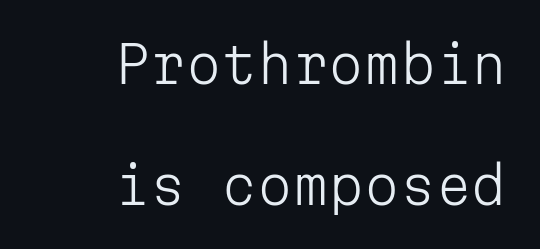
{"serif": "no", "italic": "no", "bold": "no", "weight": "light", "width": "normal", "stroke_contrast": "low", "x_height": "medium", "monospaced": "yes", "underline": "no", "align": "right", "line_spacing": "loose", "line_spacing_ratio": 2.37, "letter_spacing": "normal", "letter_spacing_em": 0.0, "glyph_px": 51}
